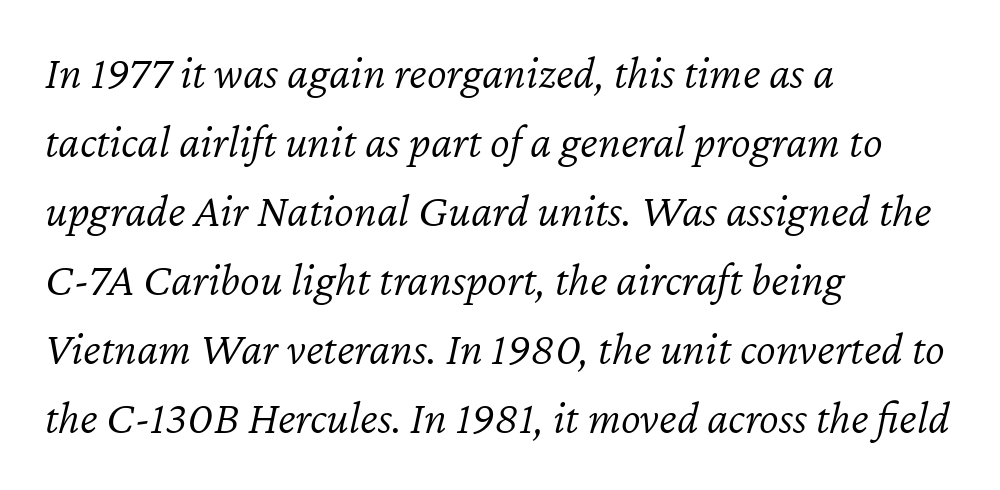
{"italic": "yes", "lean": "right", "slant_degrees": 12, "bold": "no", "weight": "light", "width": "normal", "stroke_contrast": "low", "x_height": "medium", "monospaced": "no", "underline": "no", "align": "left", "line_spacing": "normal", "line_spacing_ratio": 1.47, "letter_spacing": "normal", "letter_spacing_em": 0.0, "glyph_px": 47}
